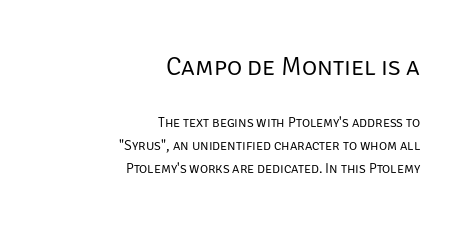
{"italic": "no", "bold": "no", "underline": "no", "align": "right", "line_spacing": "normal", "line_spacing_ratio": 1.64, "letter_spacing": "normal", "letter_spacing_em": 0.0, "larger_block": "first", "size_ratio": 1.86, "glyph_px": 26}
